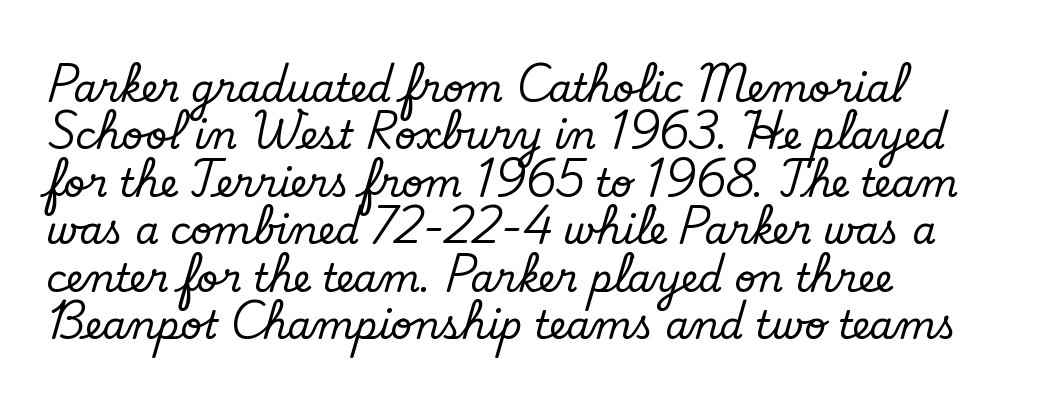
{"serif": "yes", "width": "normal", "stroke_contrast": "low", "x_height": "small", "monospaced": "no", "underline": "no", "align": "left", "line_spacing": "normal", "line_spacing_ratio": 1.25, "letter_spacing": "normal", "letter_spacing_em": 0.0, "glyph_px": 38}
